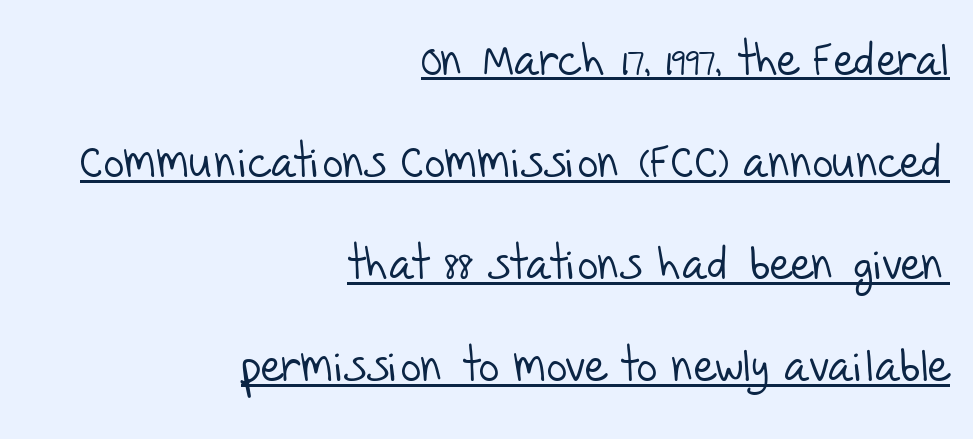
Q: Is the text bold? A: No.
Q: Is the typeface a serif or a sans-serif typeface? A: Sans-serif.
Q: Is the text underlined? A: Yes.
Q: How is the paragraph aligned? A: Right-aligned.
Q: Is the spacing between letters normal or unusually wide? A: Normal.
Q: Is the spacing between lines tight, normal or loose? A: Loose.
Q: Width (condensed, normal, or wide)? A: Normal.
Q: Stroke contrast? A: Low.
Q: x-height? A: Large.
Q: Monospaced? A: No.
